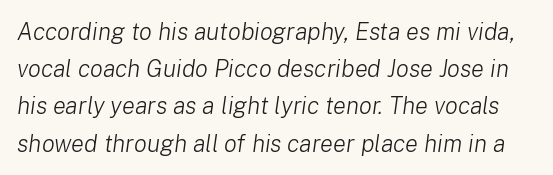
{"italic": "yes", "lean": "right", "slant_degrees": 8, "bold": "no", "underline": "no", "line_spacing": "normal", "line_spacing_ratio": 1.55, "letter_spacing": "normal", "letter_spacing_em": 0.0, "glyph_px": 24}
